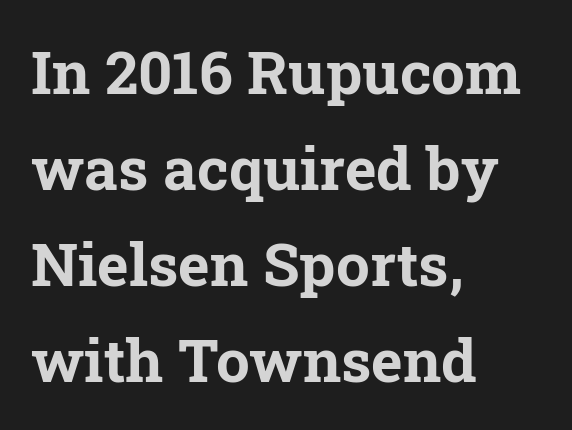
The image shows 60 px bold serif type, upright; set left-aligned, normal line spacing (1.6x), normal letter spacing, not underlined; low stroke contrast and a medium x-height.
